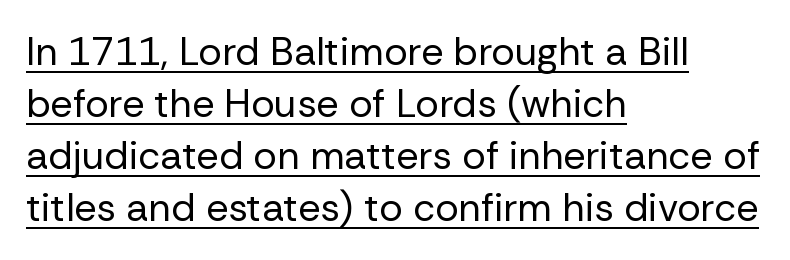
{"serif": "no", "italic": "no", "bold": "no", "weight": "regular", "width": "normal", "stroke_contrast": "low", "x_height": "medium", "monospaced": "no", "underline": "yes", "align": "left", "line_spacing": "normal", "line_spacing_ratio": 1.33, "letter_spacing": "normal", "letter_spacing_em": 0.0, "glyph_px": 39}
